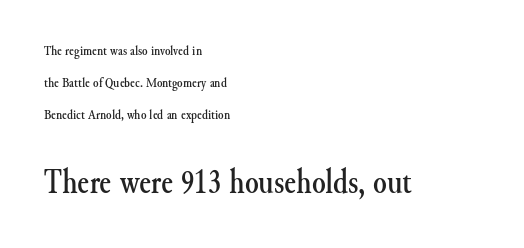
Q: Is the text italic (slanted)? A: No, it is upright.
Q: Is the typeface a serif or a sans-serif typeface? A: Serif.
Q: Is the text underlined? A: No.
Q: How is the paragraph aligned? A: Left-aligned.
Q: Is the spacing between letters normal or unusually wide? A: Normal.
Q: Is the spacing between lines tight, normal or loose? A: Loose.
Q: Which block of text is set in a larger size, the first (top) or the second (bottom)? A: The second (bottom) one.
Q: Width (condensed, normal, or wide)? A: Normal.
Q: Stroke contrast? A: Medium.
Q: x-height? A: Small.
Q: Monospaced? A: No.
